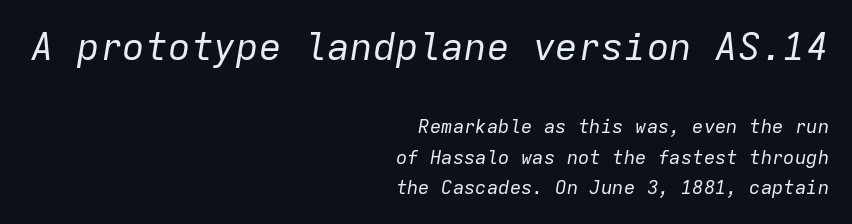
Q: Is the text bold? A: No.
Q: Is the text italic (slanted)? A: Yes, it leans right by about 9 degrees.
Q: Is the text underlined? A: No.
Q: How is the paragraph aligned? A: Right-aligned.
Q: Is the spacing between letters normal or unusually wide? A: Normal.
Q: Is the spacing between lines tight, normal or loose? A: Normal.
Q: Which block of text is set in a larger size, the first (top) or the second (bottom)? A: The first (top) one.
Q: Width (condensed, normal, or wide)? A: Normal.
Q: Stroke contrast? A: Low.
Q: x-height? A: Medium.
Q: Monospaced? A: Yes.
